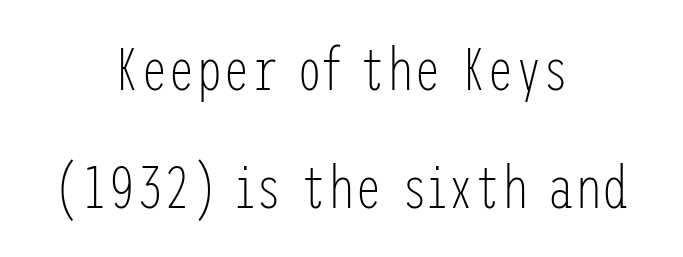
Letters rest on an invisible, unmarked baseline. On a weight scale, this lands at 450 or below. A roman cut, with each character standing at attention. These lines are centered, leaving both edges ragged.
